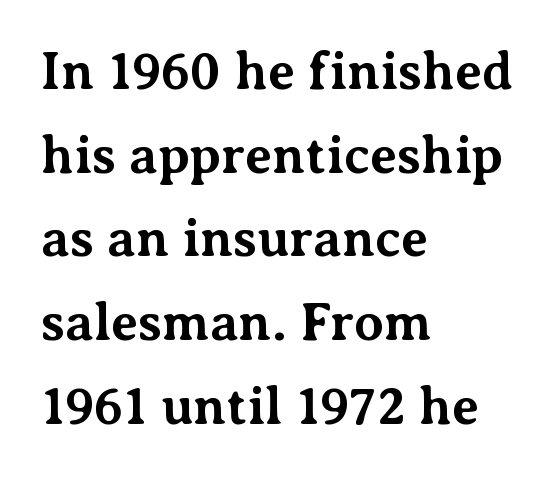
Each glyph is drawn with heavy, bold strokes. Do the letters lean? They stand straight. Reading down the block, your eye returns to a fixed left position each line. Check under the words: just untouched page. Do the characters align in a grid? No, the font is proportional.
